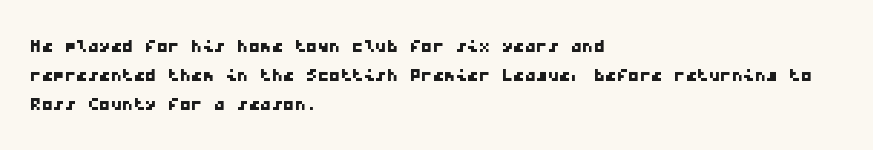
{"underline": "no", "align": "left", "line_spacing": "normal", "line_spacing_ratio": 1.26, "letter_spacing": "normal", "letter_spacing_em": 0.0, "glyph_px": 23}
